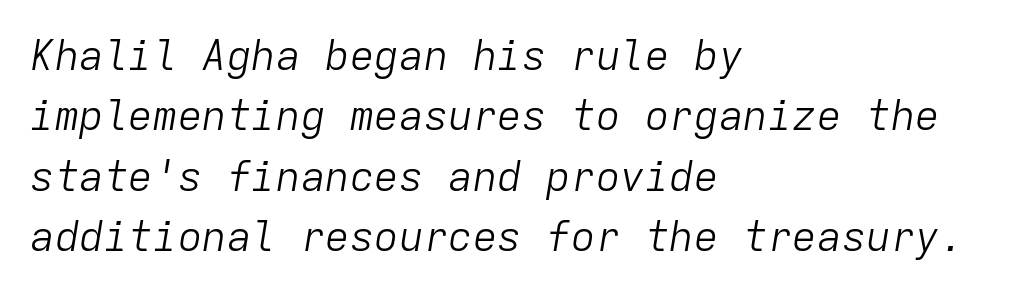
The rows are spaced the way most documents space them. Fixed-width glyphs throughout — classic coding-font behaviour. Is the type heavy? It reads as light-to-regular instead. Just letters on the line, the space beneath them empty. Notice how the stems are inclined rather than vertical — that's the hallmark of italics. This rendering leaves character spacing at its baseline value.
